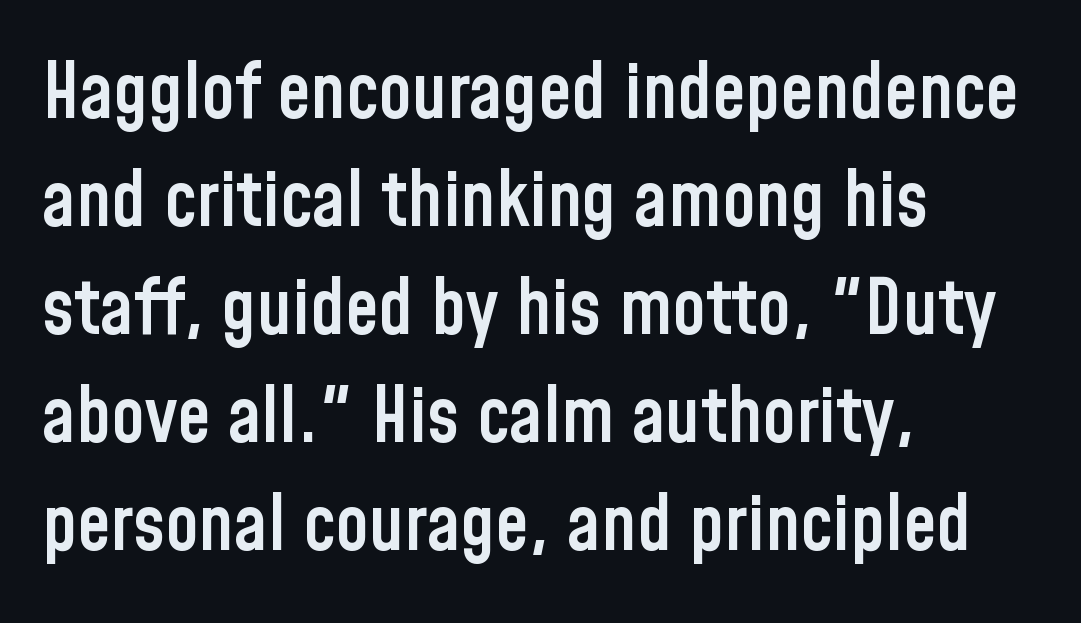
Q: Is the text bold? A: Semi-bold.
Q: Is the text italic (slanted)? A: No, it is upright.
Q: Is the typeface a serif or a sans-serif typeface? A: Sans-serif.
Q: Is the text underlined? A: No.
Q: How is the paragraph aligned? A: Left-aligned.
Q: Is the spacing between letters normal or unusually wide? A: Normal.
Q: Is the spacing between lines tight, normal or loose? A: Normal.
Q: Width (condensed, normal, or wide)? A: Condensed.
Q: Stroke contrast? A: Low.
Q: x-height? A: Medium.
Q: Monospaced? A: No.
